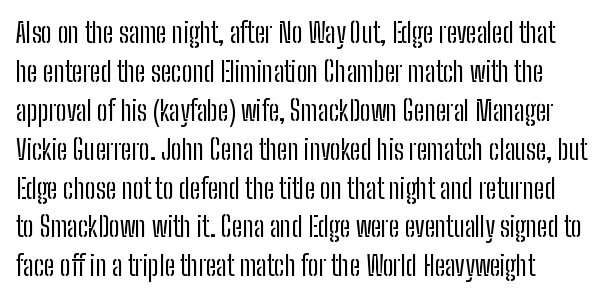
Q: Is the text bold? A: No.
Q: Is the text italic (slanted)? A: No, it is upright.
Q: Is the text underlined? A: No.
Q: Is the spacing between letters normal or unusually wide? A: Normal.
Q: Is the spacing between lines tight, normal or loose? A: Normal.
